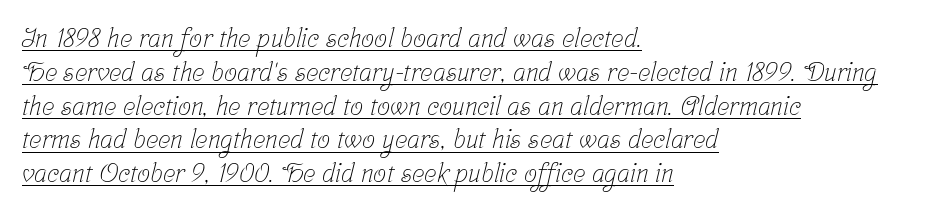
The image shows 26 px text type; set left-aligned, normal line spacing (1.3x), normal letter spacing, underlined.
